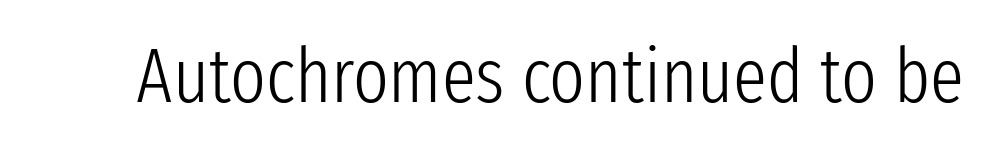
Q: Is the text bold? A: No.
Q: Is the text italic (slanted)? A: No, it is upright.
Q: Is the typeface a serif or a sans-serif typeface? A: Sans-serif.
Q: Is the text underlined? A: No.
Q: Is the spacing between letters normal or unusually wide? A: Normal.
Q: Width (condensed, normal, or wide)? A: Condensed.
Q: Stroke contrast? A: Low.
Q: x-height? A: Medium.
Q: Monospaced? A: No.
